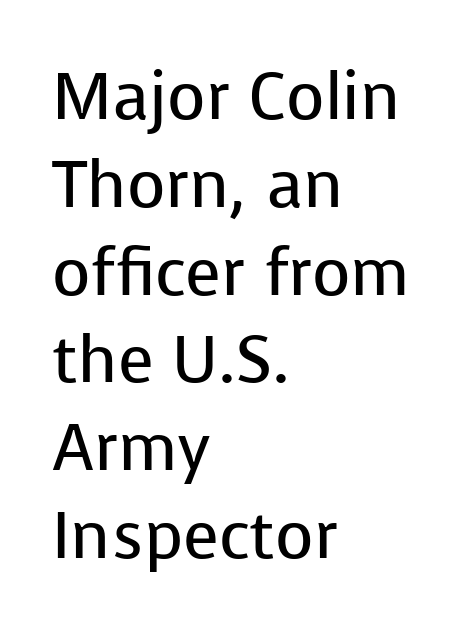
Q: Is the text bold? A: No.
Q: Is the text italic (slanted)? A: No, it is upright.
Q: Is the typeface a serif or a sans-serif typeface? A: Sans-serif.
Q: Is the text underlined? A: No.
Q: How is the paragraph aligned? A: Left-aligned.
Q: Is the spacing between letters normal or unusually wide? A: Normal.
Q: Is the spacing between lines tight, normal or loose? A: Normal.
Q: Width (condensed, normal, or wide)? A: Normal.
Q: Stroke contrast? A: Low.
Q: x-height? A: Medium.
Q: Monospaced? A: No.
